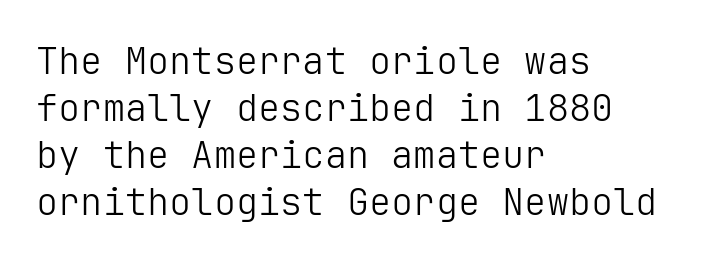
The image shows 37 px light sans-serif type, upright; set left-aligned, normal line spacing (1.27x), normal letter spacing, not underlined; low stroke contrast and a medium x-height.
